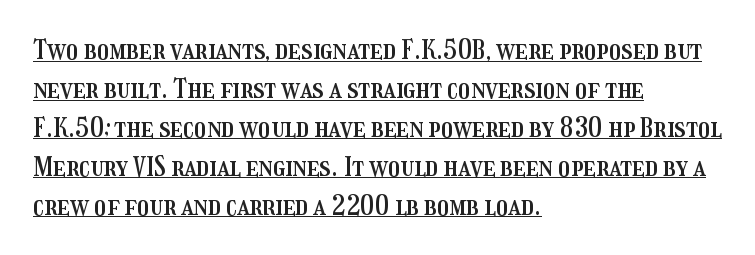
Q: Is the text italic (slanted)? A: No, it is upright.
Q: Is the text underlined? A: Yes.
Q: How is the paragraph aligned? A: Left-aligned.
Q: Is the spacing between letters normal or unusually wide? A: Normal.
Q: Is the spacing between lines tight, normal or loose? A: Normal.
